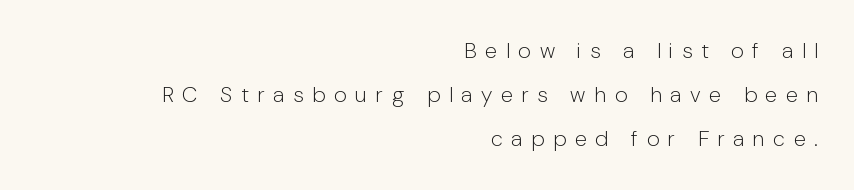
{"italic": "no", "bold": "no", "underline": "no", "align": "right", "line_spacing": "loose", "line_spacing_ratio": 2.01, "letter_spacing": "wide", "letter_spacing_em": 0.4, "glyph_px": 22}
